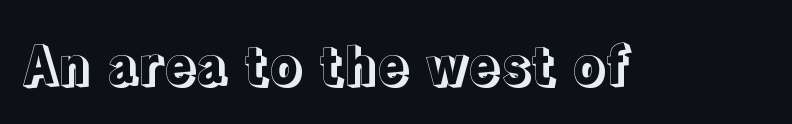
The image shows 52 px text type, upright; set normal letter spacing, not underlined; a medium x-height.
